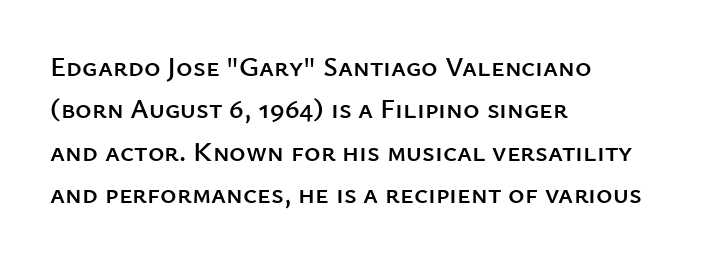
These lines sit exactly where default settings would place them. The rendering keeps characters at their native spacing. Style check: upright. Font category for this specimen: sans-serif. The typesetter chose a ragged-right arrangement here.
